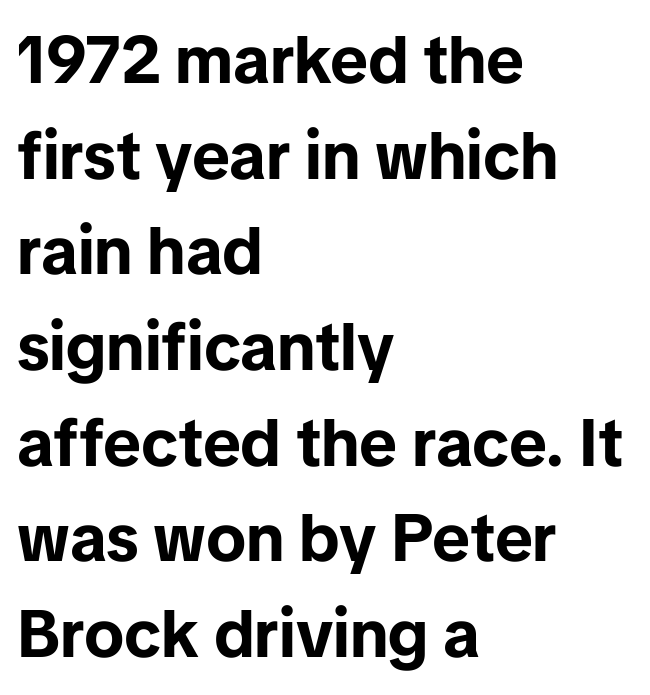
The font's upright variant was chosen for this text. Only glyphs here, with clear space below each row. The letters sit at their default tracking, neither squeezed nor spread. The strokes are fattened all the way to bold. Nope, no serifs anywhere on these letters. Character widths vary here, with narrow letters taking less room than wide ones.
